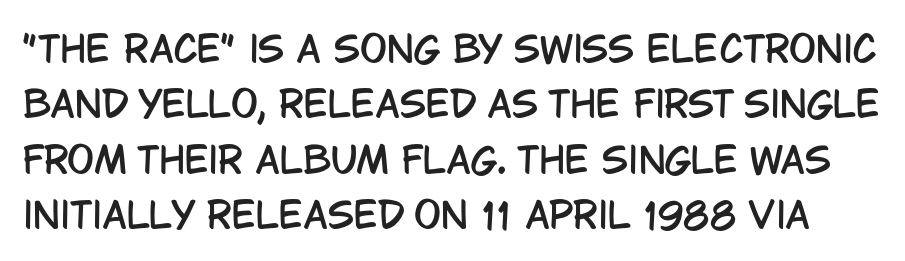
Q: Is the text italic (slanted)? A: No, it is upright.
Q: Is the typeface a serif or a sans-serif typeface? A: Sans-serif.
Q: Is the text underlined? A: No.
Q: Is the spacing between letters normal or unusually wide? A: Normal.
Q: Is the spacing between lines tight, normal or loose? A: Normal.
Q: Width (condensed, normal, or wide)? A: Condensed.
Q: Stroke contrast? A: Low.
Q: x-height? A: Large.
Q: Monospaced? A: No.
